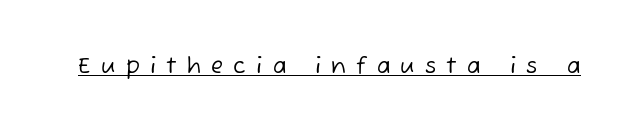
Q: Is the text bold? A: No.
Q: Is the text underlined? A: Yes.
Q: Is the spacing between letters normal or unusually wide? A: Unusually wide.
